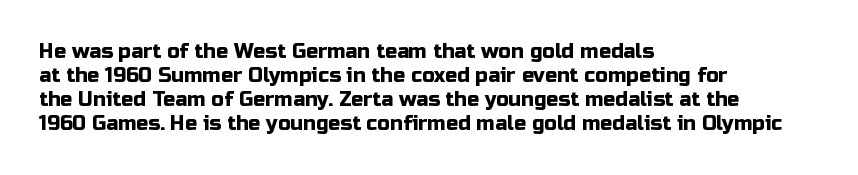
Does the lettering tilt? It doesn't — this is upright. The lines are quadded left. Unmarked baselines from the first word to the last. Characters follow at the spacing the type designer built in.
